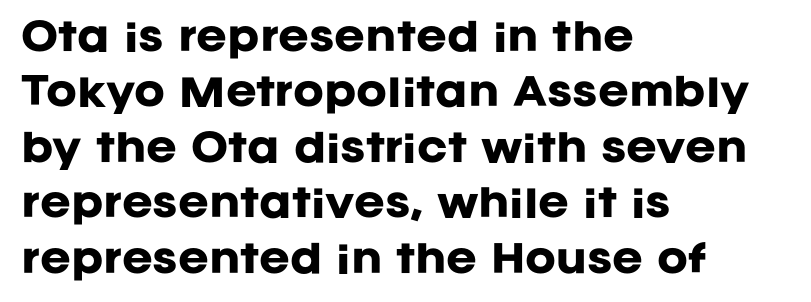
The image shows 37 px heavy sans-serif type, upright; set left-aligned, normal line spacing (1.5x), normal letter spacing, not underlined; low stroke contrast and a large x-height.
